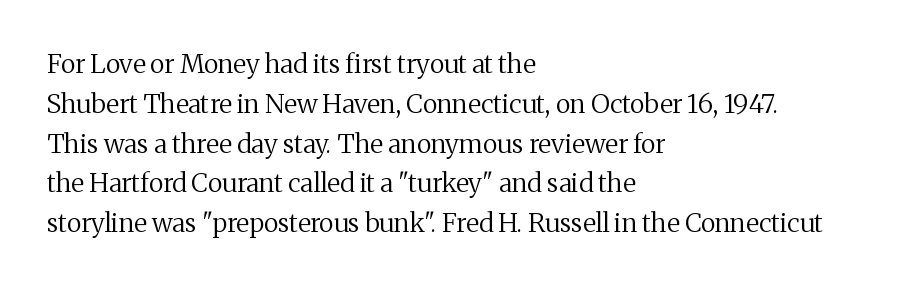
{"italic": "no", "bold": "no", "underline": "no", "align": "left", "line_spacing": "normal", "line_spacing_ratio": 1.53, "letter_spacing": "normal", "letter_spacing_em": 0.0, "glyph_px": 26}
